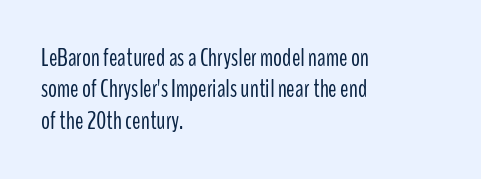
Q: Is the text bold? A: No.
Q: Is the text italic (slanted)? A: No, it is upright.
Q: Is the text underlined? A: No.
Q: How is the paragraph aligned? A: Left-aligned.
Q: Is the spacing between letters normal or unusually wide? A: Normal.
Q: Is the spacing between lines tight, normal or loose? A: Normal.
